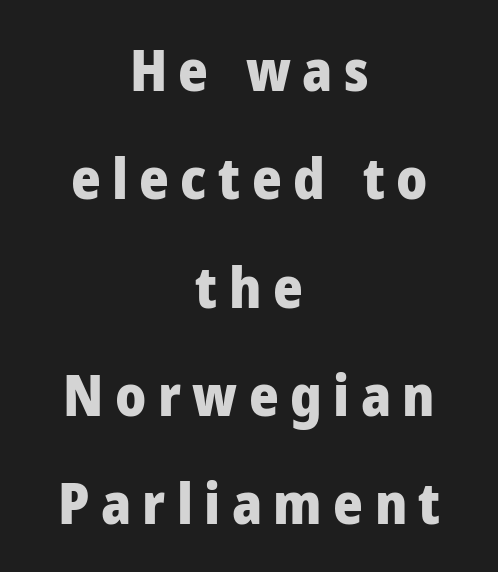
{"serif": "no", "italic": "no", "bold": "yes", "weight": "heavy", "width": "normal", "stroke_contrast": "low", "x_height": "medium", "monospaced": "no", "underline": "no", "align": "center", "line_spacing": "loose", "line_spacing_ratio": 1.9, "letter_spacing": "wide", "letter_spacing_em": 0.2, "glyph_px": 57}
